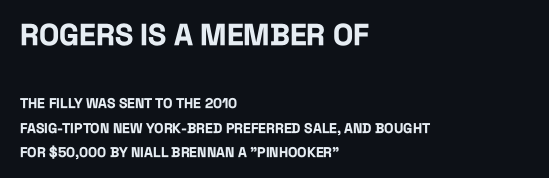
{"serif": "no", "italic": "no", "bold": "yes", "weight": "bold", "width": "condensed", "stroke_contrast": "low", "x_height": "large", "monospaced": "no", "underline": "no", "align": "left", "line_spacing_ratio": 1.74, "letter_spacing": "normal", "letter_spacing_em": 0.0, "larger_block": "first", "size_ratio": 2.14, "glyph_px": 30}
